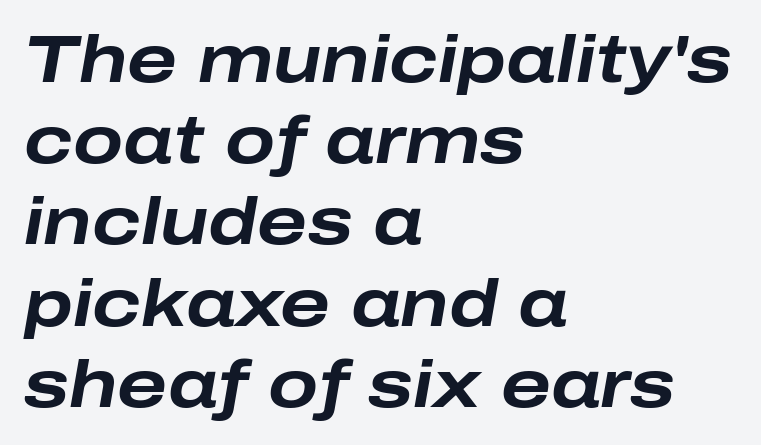
The gap between lines stays unmarked. Look at the stroke-to-counter ratio: heavy, a bold. Spacing verdict: proportional, widths tailored to each character. The lines are quadded left. No extra tracking has been applied to these lines. This is oblique type, the kind used for emphasis or titles.
